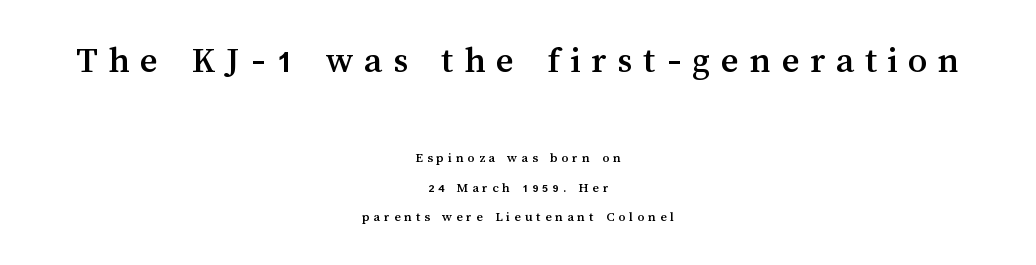
These lines are rendered in a variable-pitch font. This rendering uses center alignment, leaving both contours irregular but symmetric. Each word looks stretched out because of the extra space between its letters. The lettering stays uniformly vertical, giving the passage a roman look. Quick note: interline space is abundant. A bare baseline throughout the passage.
